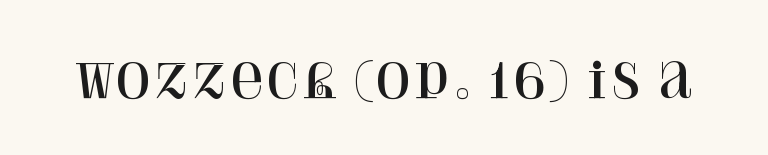
{"serif": "yes", "italic": "no", "width": "normal", "stroke_contrast": "high", "x_height": "large", "monospaced": "no", "underline": "no", "letter_spacing": "normal", "letter_spacing_em": 0.0, "glyph_px": 46}
